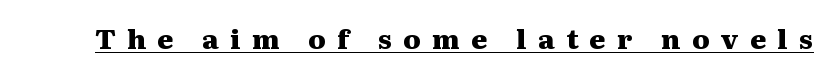
Q: Is the text bold? A: Yes.
Q: Is the text italic (slanted)? A: No, it is upright.
Q: Is the text underlined? A: Yes.
Q: Is the spacing between letters normal or unusually wide? A: Unusually wide.
